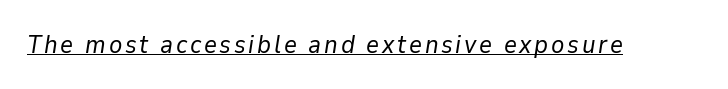
{"italic": "yes", "lean": "right", "slant_degrees": 9, "bold": "no", "underline": "yes", "glyph_px": 25}
